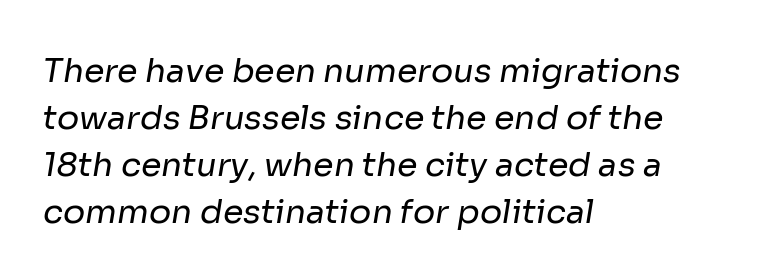
The image shows 33 px regular-weight sans-serif type; set left-aligned, normal line spacing (1.42x), normal letter spacing, not underlined; low stroke contrast and a medium x-height.
